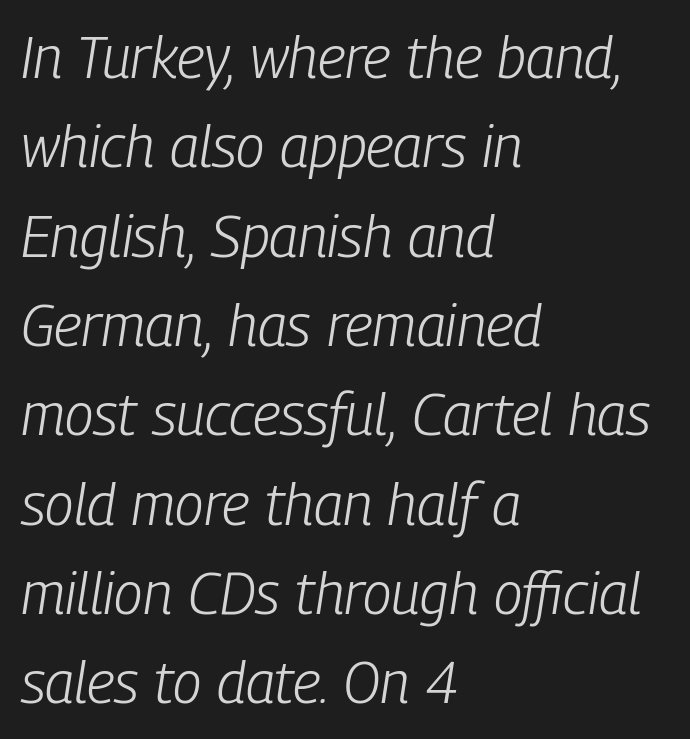
{"italic": "yes", "lean": "right", "slant_degrees": 9, "bold": "no", "weight": "light", "width": "condensed", "stroke_contrast": "low", "x_height": "medium", "monospaced": "no", "underline": "no", "align": "left", "line_spacing": "normal", "line_spacing_ratio": 1.54, "letter_spacing": "normal", "letter_spacing_em": 0.0, "glyph_px": 58}
